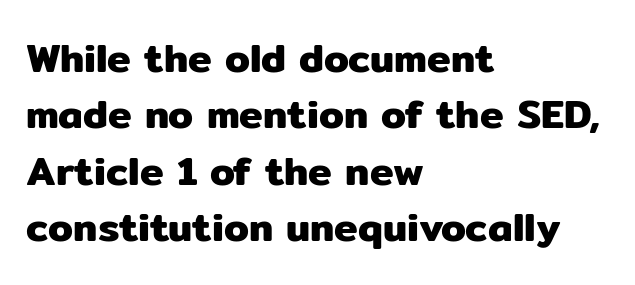
Q: Is the text italic (slanted)? A: No, it is upright.
Q: Is the typeface a serif or a sans-serif typeface? A: Sans-serif.
Q: Is the text underlined? A: No.
Q: How is the paragraph aligned? A: Left-aligned.
Q: Is the spacing between letters normal or unusually wide? A: Normal.
Q: Is the spacing between lines tight, normal or loose? A: Normal.
Q: Width (condensed, normal, or wide)? A: Normal.
Q: Stroke contrast? A: Low.
Q: x-height? A: Medium.
Q: Monospaced? A: No.
